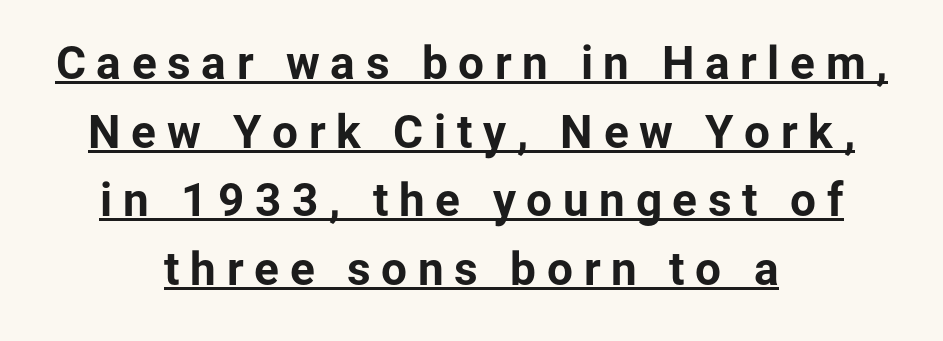
The image shows 46 px bold sans-serif type, upright; set centered, normal line spacing (1.49x), unusually wide letter spacing (+0.23 em), underlined; low stroke contrast and a medium x-height.
